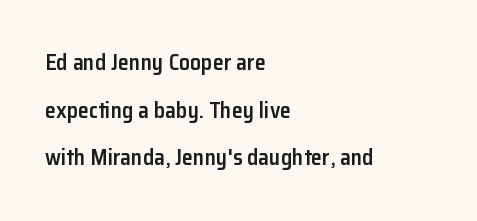
Decoration check: the copy has no underline. Is there any slant? The stems are plumb. Compared with a centered layout, this one pins lines to the left instead. Typesetter's note: demi weight, one step under bold.
